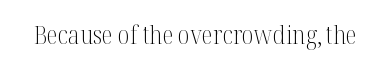
The image shows 26 px text type, upright; set normal letter spacing, not underlined.
